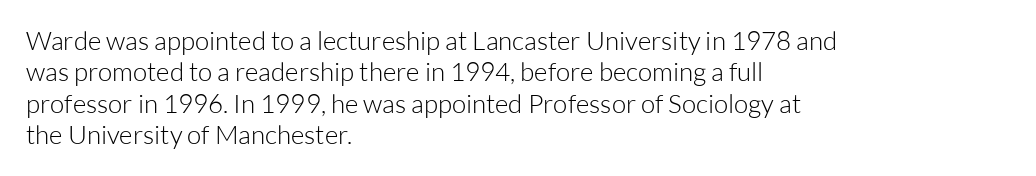
Q: Is the text bold? A: No.
Q: Is the text italic (slanted)? A: No, it is upright.
Q: Is the text underlined? A: No.
Q: How is the paragraph aligned? A: Left-aligned.
Q: Is the spacing between letters normal or unusually wide? A: Normal.
